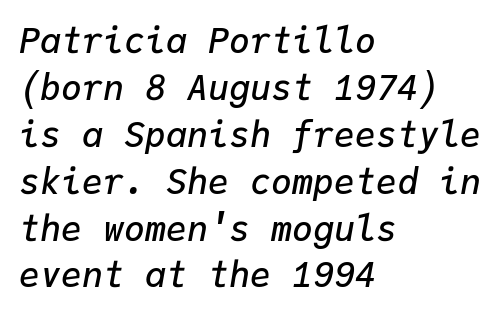
Weight: semibold (demi). This block has exactly the height ordinary leading produces. Tall strokes in this sample are angled rather than plumb. Here the designer chose a console-style face with uniform glyph widths. Every row of glyphs begins at an identical x-position on the left. Just letters on the line, the space beneath them empty.
